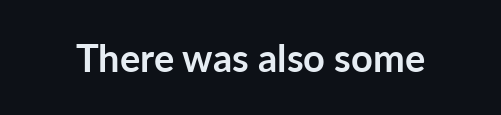
The image shows 38 px semibold sans-serif type, upright; set normal letter spacing, not underlined; low stroke contrast and a medium x-height.
